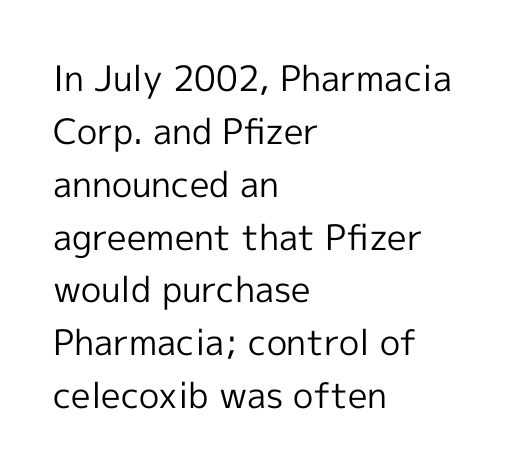
Q: Is the text bold? A: No.
Q: Is the text italic (slanted)? A: No, it is upright.
Q: Is the typeface a serif or a sans-serif typeface? A: Sans-serif.
Q: Is the text underlined? A: No.
Q: How is the paragraph aligned? A: Left-aligned.
Q: Is the spacing between letters normal or unusually wide? A: Normal.
Q: Is the spacing between lines tight, normal or loose? A: Normal.
Q: Width (condensed, normal, or wide)? A: Normal.
Q: x-height? A: Medium.
Q: Monospaced? A: No.
